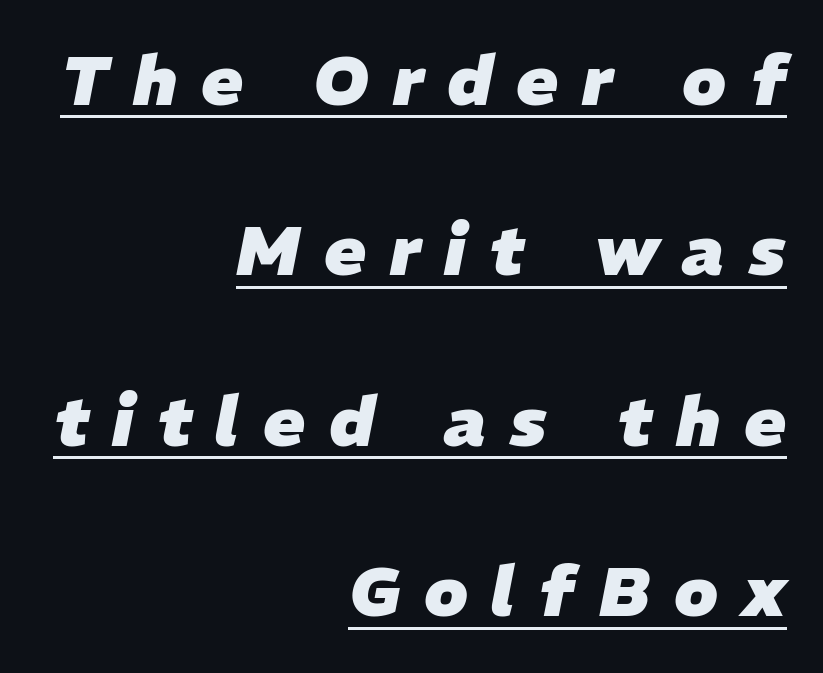
Q: Is the text bold? A: Yes.
Q: Is the text italic (slanted)? A: Yes, it leans right by about 11 degrees.
Q: Is the text underlined? A: Yes.
Q: How is the paragraph aligned? A: Right-aligned.
Q: Is the spacing between letters normal or unusually wide? A: Unusually wide.
Q: Is the spacing between lines tight, normal or loose? A: Loose.
Q: Width (condensed, normal, or wide)? A: Normal.
Q: Stroke contrast? A: Low.
Q: x-height? A: Medium.
Q: Monospaced? A: No.
